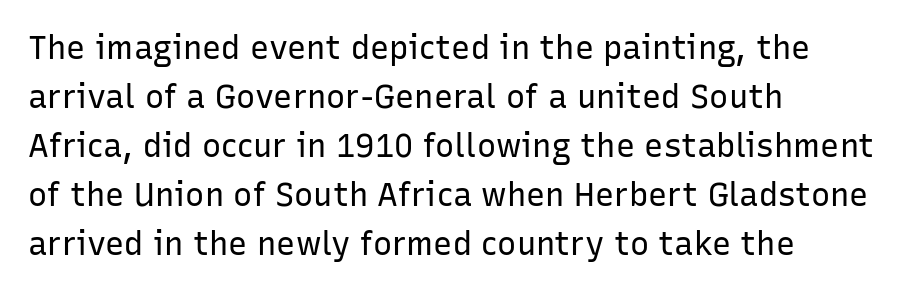
Think of a printed novel: that variable character pitch is what you see here. The specimen omits any rule beneath the text block's lines. What's the leading like? Ordinary, nothing unusual. A typesetter would call this zero additional tracking.
